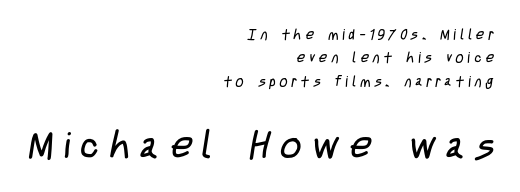
The image shows 37 px regular-weight, condensed sans-serif type; set right-aligned, normal line spacing (1.67x), unusually wide letter spacing (+0.29 em), not underlined; the second (bottom) block is 2.64x larger; low stroke contrast and a large x-height.
